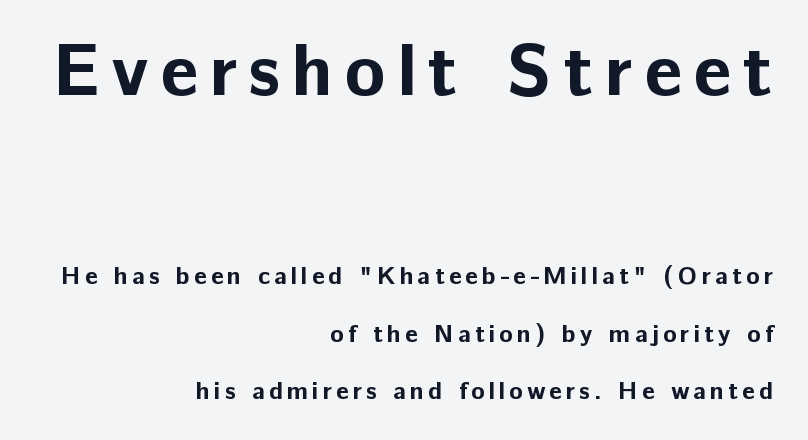
Q: Is the text bold? A: Yes.
Q: Is the text italic (slanted)? A: No, it is upright.
Q: Is the typeface a serif or a sans-serif typeface? A: Sans-serif.
Q: Is the text underlined? A: No.
Q: How is the paragraph aligned? A: Right-aligned.
Q: Is the spacing between lines tight, normal or loose? A: Loose.
Q: Which block of text is set in a larger size, the first (top) or the second (bottom)? A: The first (top) one.
Q: Width (condensed, normal, or wide)? A: Normal.
Q: Stroke contrast? A: Low.
Q: x-height? A: Medium.
Q: Monospaced? A: No.
